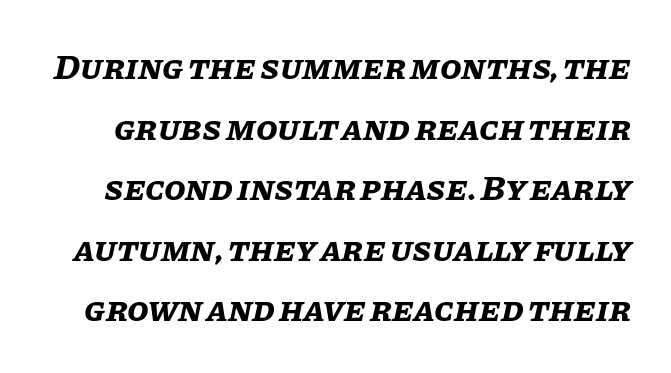
Q: Is the text bold? A: Yes.
Q: Is the text italic (slanted)? A: Yes, it leans right by about 11 degrees.
Q: Is the text underlined? A: No.
Q: Is the spacing between letters normal or unusually wide? A: Normal.
Q: Width (condensed, normal, or wide)? A: Normal.
Q: Stroke contrast? A: Low.
Q: x-height? A: Large.
Q: Monospaced? A: No.
